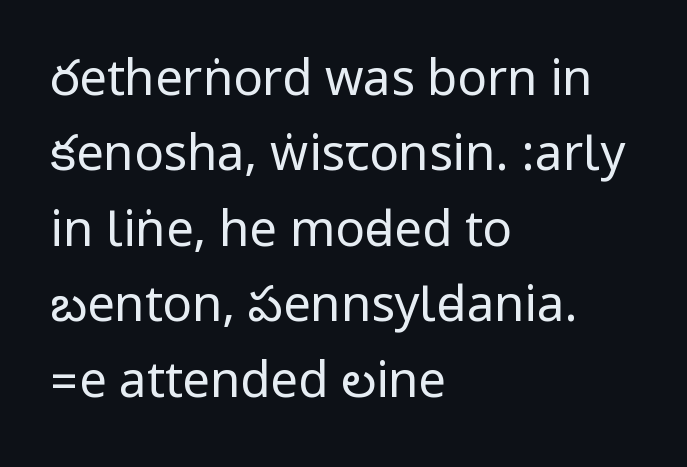
{"serif": "no", "italic": "no", "bold": "no", "weight": "regular", "width": "condensed", "stroke_contrast": "low", "underline": "no", "align": "left", "line_spacing": "normal", "line_spacing_ratio": 1.54, "letter_spacing": "normal", "letter_spacing_em": 0.0, "glyph_px": 49}
